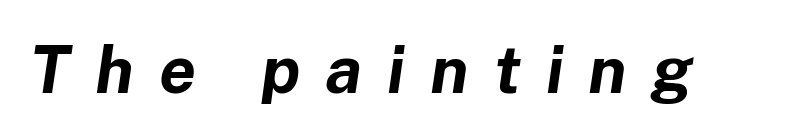
Q: Is the text bold? A: Yes.
Q: Is the text italic (slanted)? A: Yes, it leans right by about 8 degrees.
Q: Is the text underlined? A: No.
Q: Is the spacing between letters normal or unusually wide? A: Unusually wide.
Q: Width (condensed, normal, or wide)? A: Normal.
Q: Stroke contrast? A: Low.
Q: x-height? A: Medium.
Q: Monospaced? A: No.
